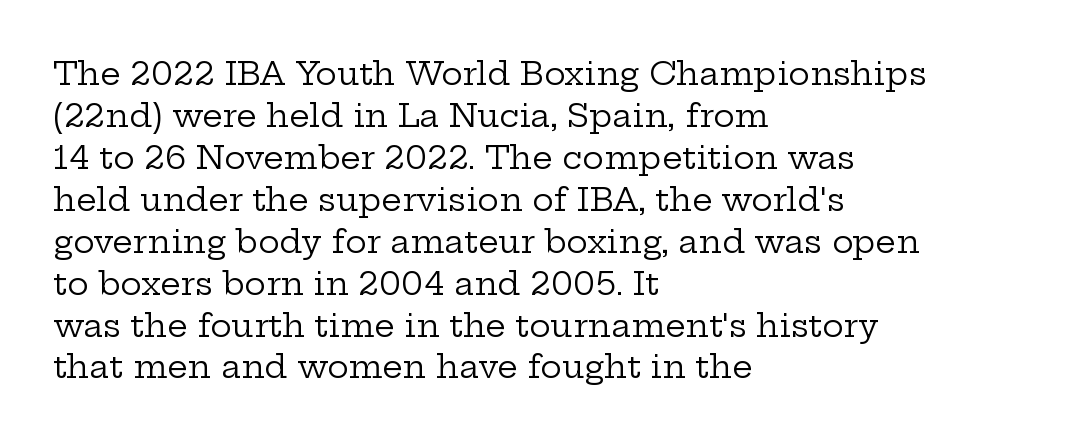
Horizontal bands of white between lines are of average thickness. The ragged edge is on the right, which tells us the setting is flush left. Nope, not italic — everything's standing straight. The passage shown is not underscored anywhere. On a weight scale, this lands at 450 or below.
